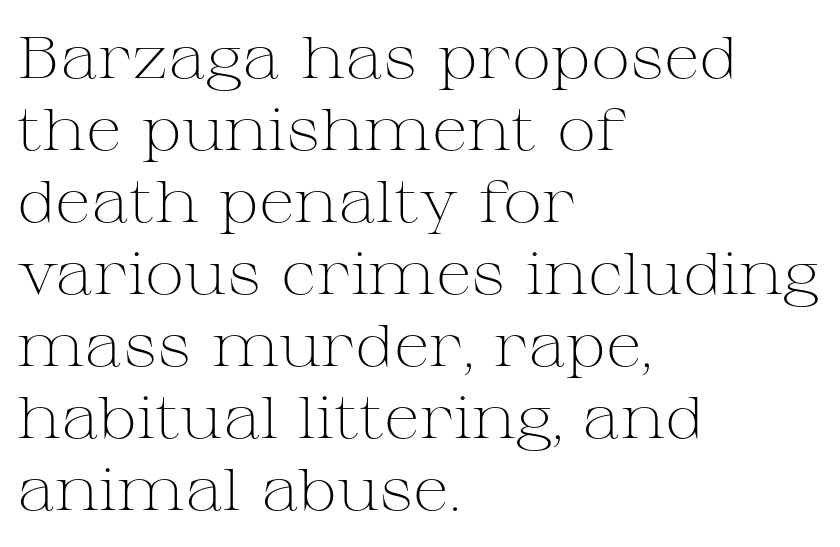
The image shows 59 px light, wide serif type, upright; set left-aligned, line spacing 1.22x, normal letter spacing, not underlined; medium stroke contrast and a medium x-height.
